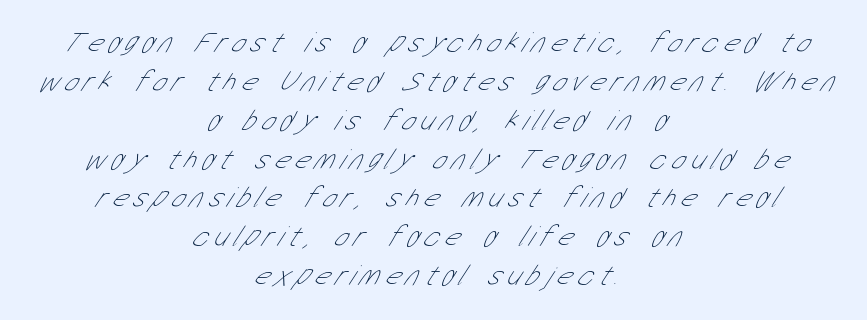
Do the characters align in a grid? No, the font is proportional. The face looks like a standard text weight, possibly lighter. Rows of type keep a routine distance in the vertical direction. Classification — sans serif. Which margin do the lines hug? Neither — every line sits in the middle. Descenders hang freely into open space.
